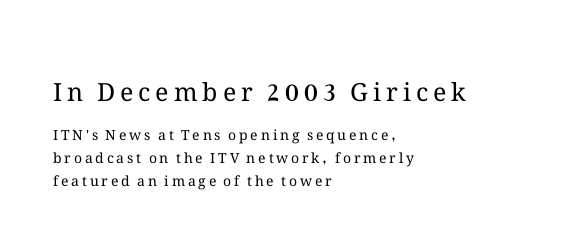
The image shows 25 px text type, upright; set left-aligned, normal line spacing (1.62x), unusually wide letter spacing (+0.2 em), not underlined; the first (top) block is 1.79x larger.
